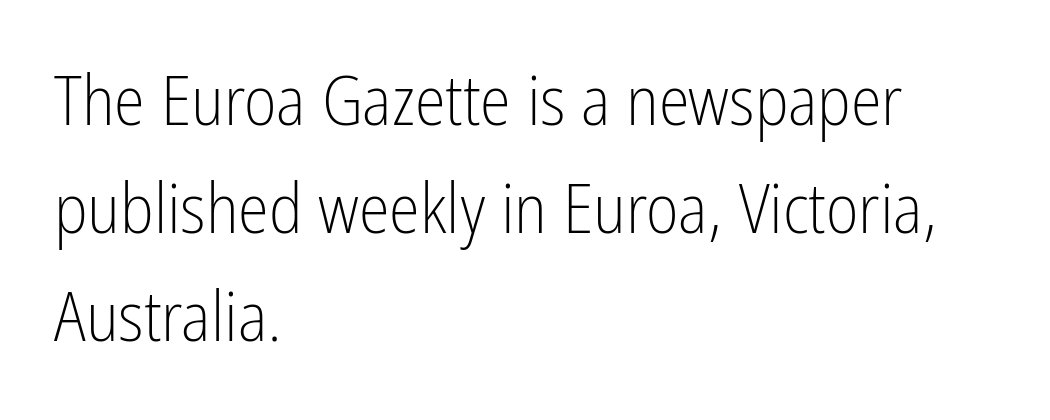
Q: Is the text bold? A: No.
Q: Is the text italic (slanted)? A: No, it is upright.
Q: Is the typeface a serif or a sans-serif typeface? A: Sans-serif.
Q: Is the text underlined? A: No.
Q: How is the paragraph aligned? A: Left-aligned.
Q: Is the spacing between letters normal or unusually wide? A: Normal.
Q: Is the spacing between lines tight, normal or loose? A: Normal.
Q: Width (condensed, normal, or wide)? A: Condensed.
Q: Stroke contrast? A: Low.
Q: x-height? A: Medium.
Q: Monospaced? A: No.
